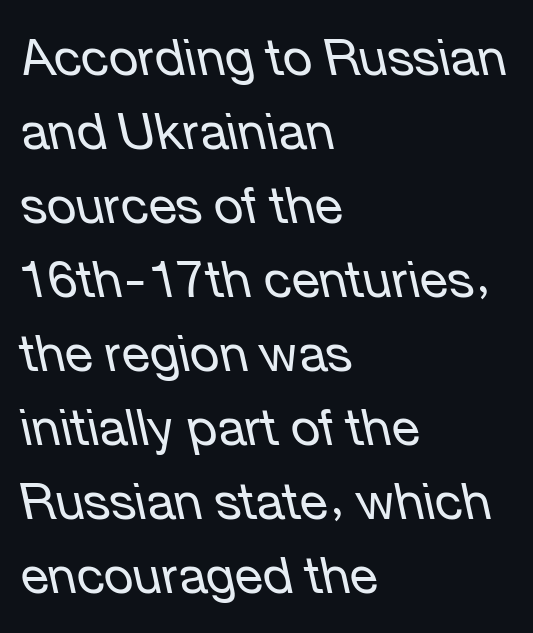
The paragraph has a hard left edge and a soft right edge. A typesetter would call this proportional, since set widths differ per character. The space beneath each line is pristine and unruled. The gaps between neighbouring characters are ordinary and unremarkable. The font's italic variant was chosen for this text. Vertical spacing — default.
